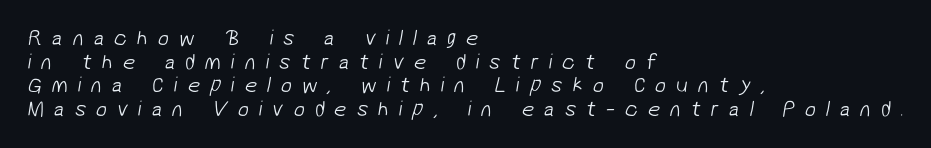
{"bold": "no", "underline": "no", "align": "left", "line_spacing": "tight", "line_spacing_ratio": 1.07, "letter_spacing": "wide", "letter_spacing_em": 0.45, "glyph_px": 22}
